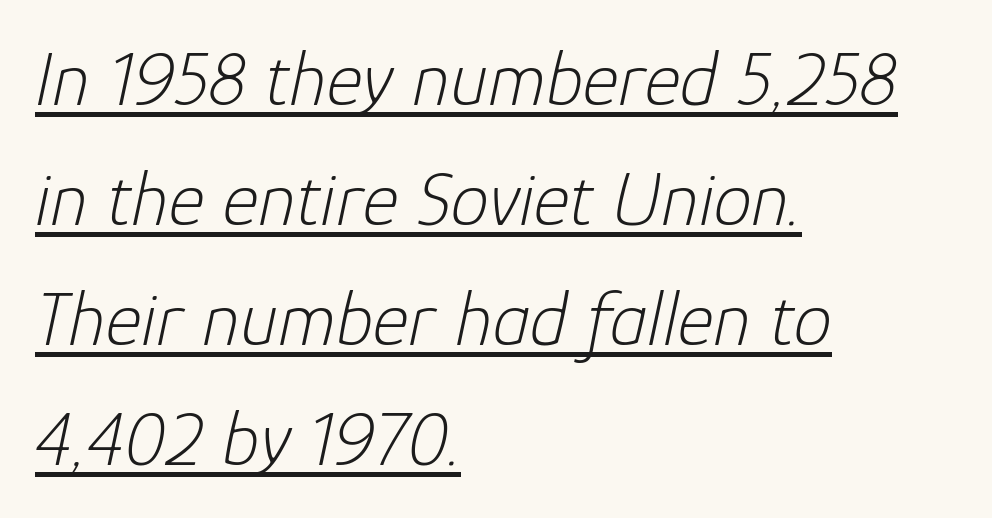
Vertically, the passage feels balanced, rows spaced as you'd expect. A rule runs beneath these lines of type. The cut favours lightness, reaching ordinary text weight at its darkest. Each letter keeps its own natural width here, so spacing adapts to shape. Letter spacing: default.
